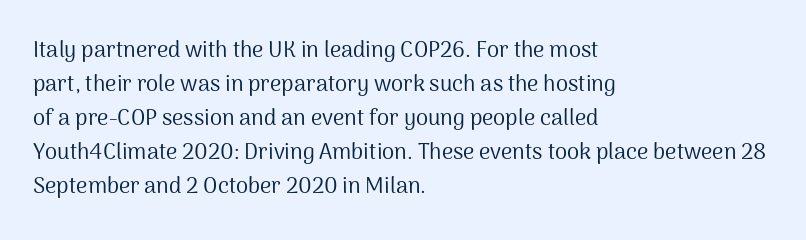
Caption: multi-line text, flush left, ragged right. Rendered with straight, roman letterforms. Beneath every word, the page is bare. Weight: not bold — regular or lighter. Nobody touched the tracking dial on this one. Vertically, the passage feels balanced, rows spaced as you'd expect.
